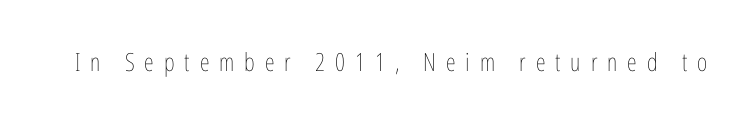
{"italic": "no", "bold": "no", "underline": "no", "letter_spacing": "wide", "letter_spacing_em": 0.4, "glyph_px": 25}
